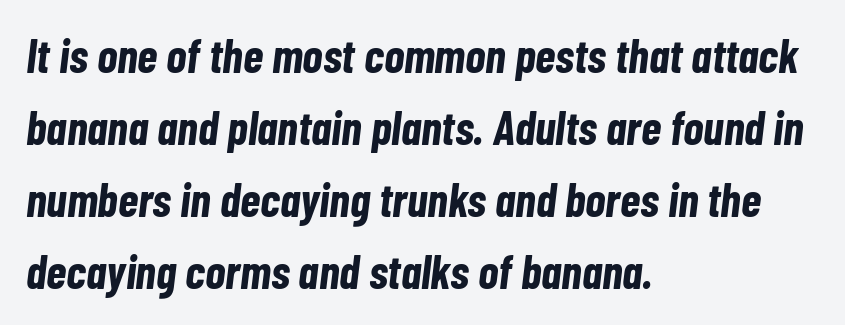
The image shows 47 px bold, condensed type, italic (leaning right); set left-aligned, normal line spacing (1.53x), normal letter spacing, not underlined; low stroke contrast and a medium x-height.
